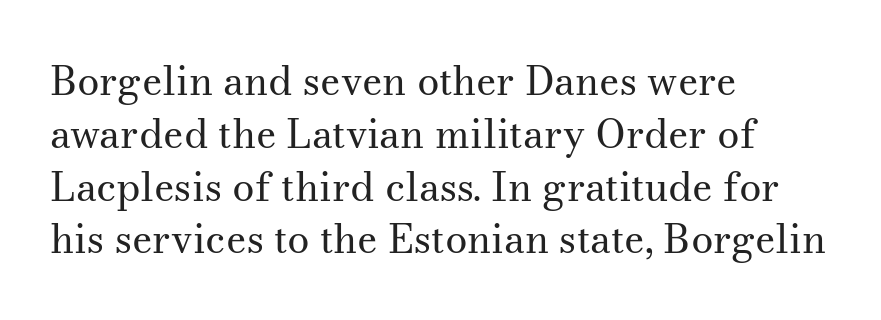
{"serif": "yes", "italic": "no", "bold": "no", "weight": "regular", "width": "normal", "stroke_contrast": "medium", "x_height": "small", "monospaced": "no", "underline": "no", "align": "left", "line_spacing": "normal", "line_spacing_ratio": 1.32, "letter_spacing": "normal", "letter_spacing_em": 0.0, "glyph_px": 40}
